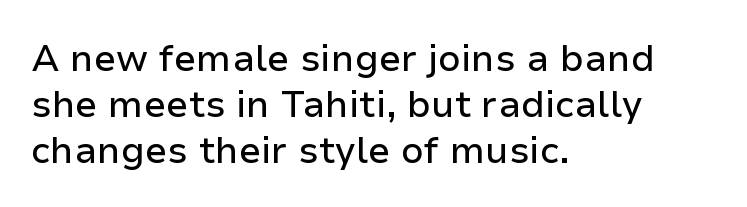
Between one letter and the next there's only the usual sliver of space. Type style note: lacks serifs. Horizontally, the lines are justified to the leading edge only. This is roman type, the default non-slanted kind. These lines are rendered in a variable-pitch font. The words here are not underlined.
